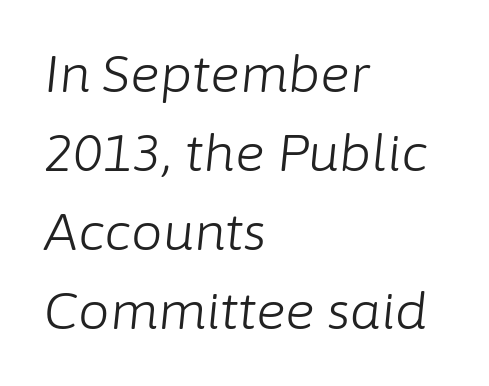
Q: Is the text bold? A: No.
Q: Is the text italic (slanted)? A: Yes, it leans right by about 6 degrees.
Q: Is the text underlined? A: No.
Q: How is the paragraph aligned? A: Left-aligned.
Q: Is the spacing between letters normal or unusually wide? A: Normal.
Q: Is the spacing between lines tight, normal or loose? A: Normal.
Q: Width (condensed, normal, or wide)? A: Normal.
Q: Stroke contrast? A: Low.
Q: x-height? A: Medium.
Q: Monospaced? A: No.
